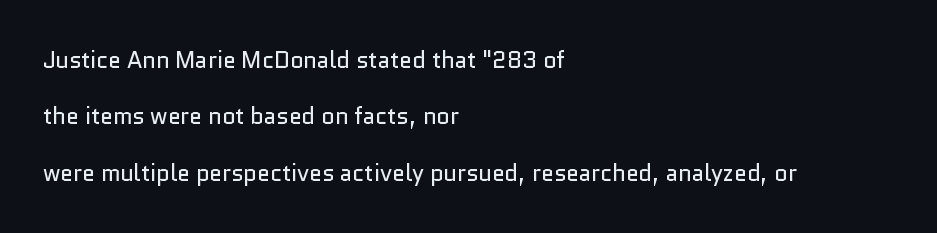
Q: Is the text bold? A: No.
Q: Is the text italic (slanted)? A: No, it is upright.
Q: Is the text underlined? A: No.
Q: How is the paragraph aligned? A: Left-aligned.
Q: Is the spacing between letters normal or unusually wide? A: Normal.
Q: Is the spacing between lines tight, normal or loose? A: Loose.
